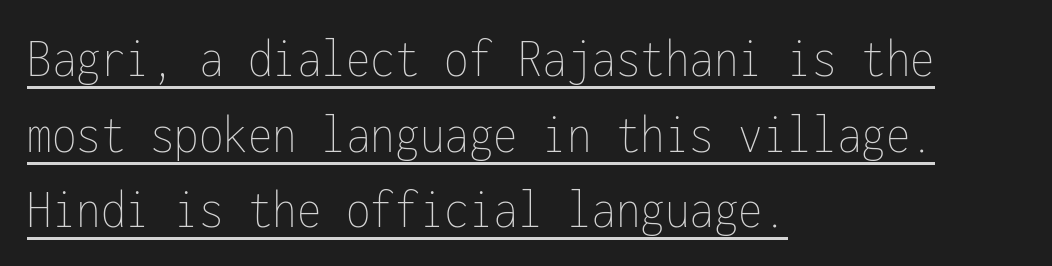
{"italic": "no", "bold": "no", "weight": "thin", "width": "condensed", "stroke_contrast": "low", "x_height": "medium", "monospaced": "yes", "underline": "yes", "align": "left", "line_spacing": "normal", "line_spacing_ratio": 1.35, "letter_spacing": "normal", "letter_spacing_em": 0.0, "glyph_px": 56}
